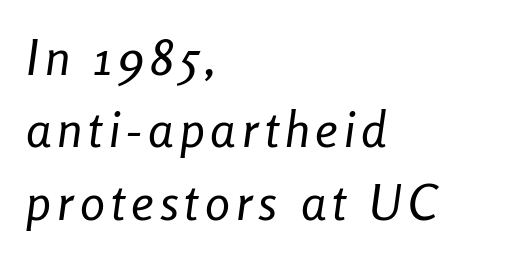
The image shows 50 px regular-weight, condensed type, italic (leaning right); set left-aligned, normal line spacing (1.45x), not underlined; low stroke contrast and a medium x-height.
